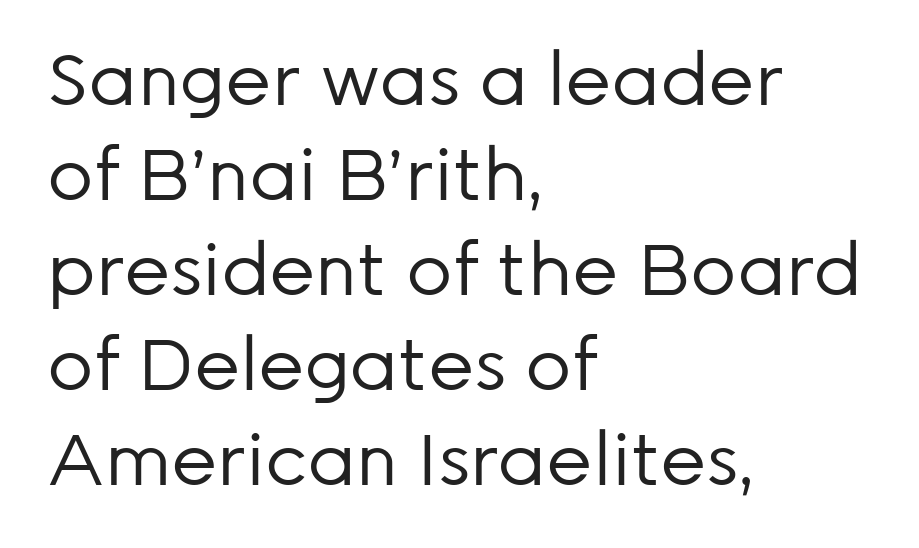
Q: Is the text bold? A: No.
Q: Is the text italic (slanted)? A: No, it is upright.
Q: Is the typeface a serif or a sans-serif typeface? A: Sans-serif.
Q: Is the text underlined? A: No.
Q: How is the paragraph aligned? A: Left-aligned.
Q: Is the spacing between letters normal or unusually wide? A: Normal.
Q: Is the spacing between lines tight, normal or loose? A: Normal.
Q: Width (condensed, normal, or wide)? A: Normal.
Q: Stroke contrast? A: Low.
Q: x-height? A: Medium.
Q: Monospaced? A: No.
